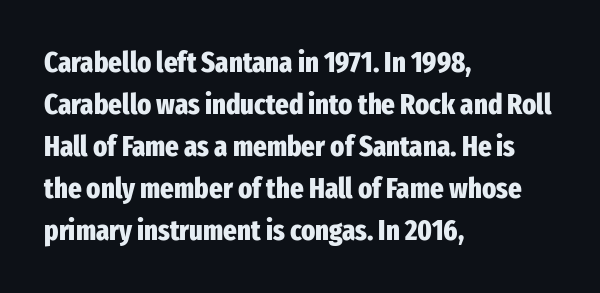
{"serif": "no", "italic": "no", "bold": "yes", "weight": "heavy", "width": "condensed", "stroke_contrast": "low", "x_height": "medium", "monospaced": "no", "underline": "no", "align": "left", "line_spacing": "normal", "line_spacing_ratio": 1.45, "letter_spacing": "normal", "letter_spacing_em": 0.0, "glyph_px": 29}
